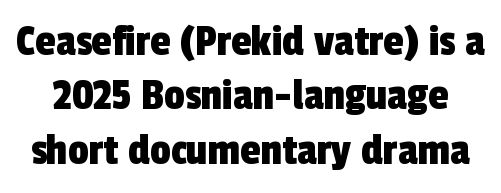
Think of a printed novel: that variable character pitch is what you see here. The letters sit at their default tracking, neither squeezed nor spread. The words here are not underlined. This is sans-serif lettering, the kind often seen on screens and signage.
